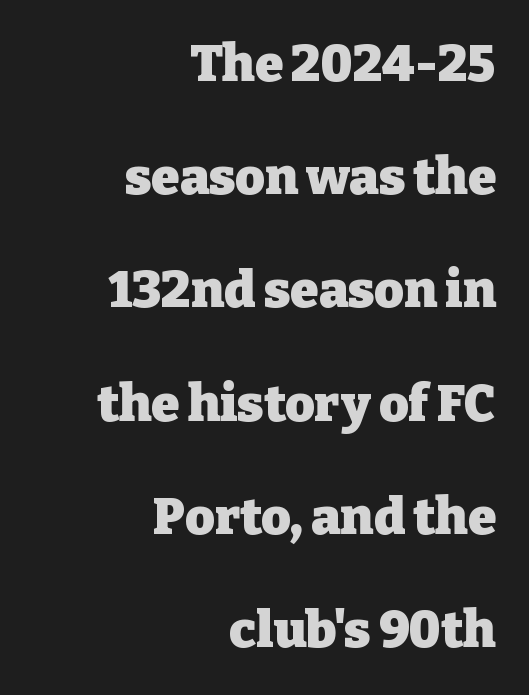
The image shows 51 px heavy serif type, upright; set right-aligned, loose line spacing (2.22x), normal letter spacing, not underlined; low stroke contrast and a medium x-height.
